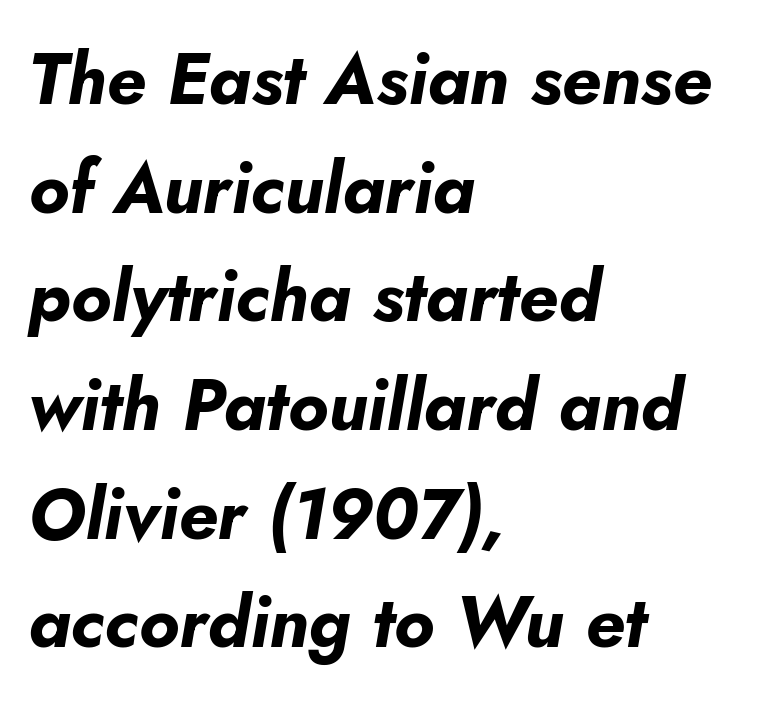
Standard letterfit; no display-style spreading of the glyphs. Varying glyph widths throughout — classic text-font behaviour. The glyphs have the mass of a bold cut. The ragged edge is on the right, which tells us the setting is flush left.
